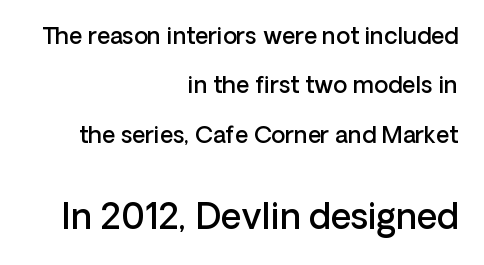
The image shows 35 px semibold sans-serif type, upright; set right-aligned, loose line spacing (2.15x), normal letter spacing, not underlined; the second (bottom) block is 1.52x larger; low stroke contrast and a medium x-height.
